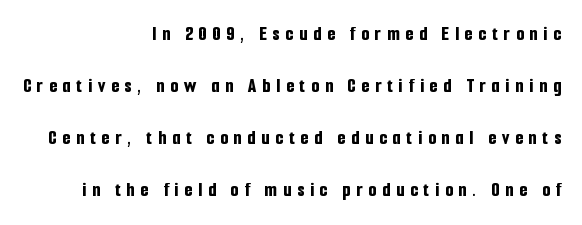
{"italic": "no", "bold": "yes", "underline": "no", "align": "right", "line_spacing": "loose", "line_spacing_ratio": 2.48, "letter_spacing": "wide", "letter_spacing_em": 0.27, "glyph_px": 21}
